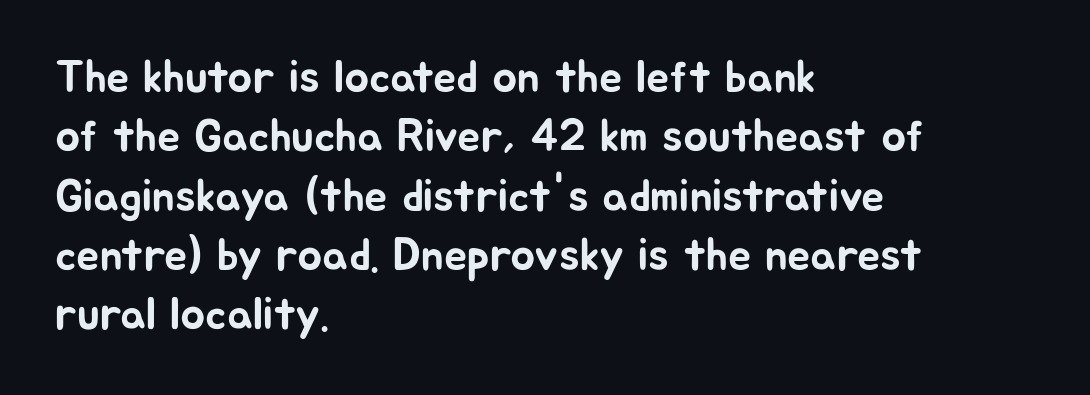
{"serif": "no", "italic": "no", "width": "normal", "stroke_contrast": "low", "x_height": "medium", "monospaced": "no", "underline": "no", "align": "left", "line_spacing": "normal", "line_spacing_ratio": 1.29, "letter_spacing": "normal", "letter_spacing_em": 0.0, "glyph_px": 46}
